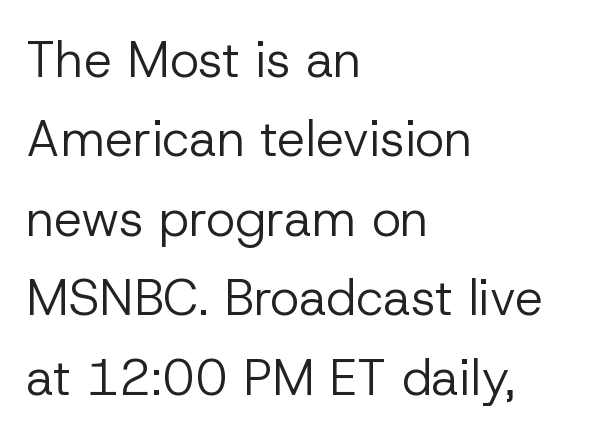
The typesetting does not lean heavy: it is not bold. The passage is arranged the way most books set body copy — flush left. Leading matches the norm, producing a regular column. These lines are rendered in a variable-pitch font. There is no visible air inserted between adjacent glyphs.
